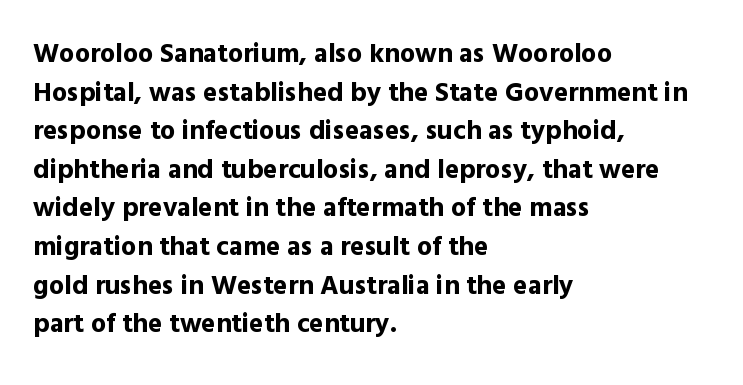
The image shows 27 px bold type, upright; set left-aligned, normal line spacing (1.43x), normal letter spacing, not underlined.
